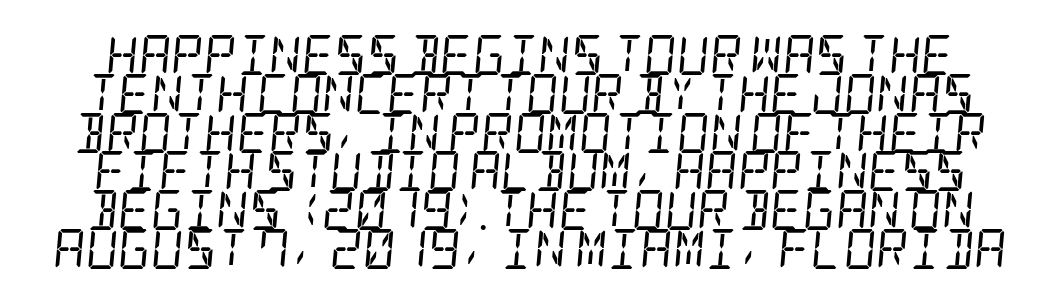
The image shows 40 px regular-weight, condensed serif type, italic (leaning right); set tight line spacing (0.97x), normal letter spacing, not underlined; low stroke contrast and a large x-height.
